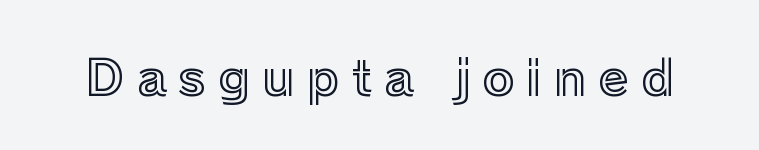
Caption: expanded tracking, letters set apart. You could not count columns in this text — the font is proportionally spaced. This is roman type, the default non-slanted kind. Nobody drew a line under any word here.
